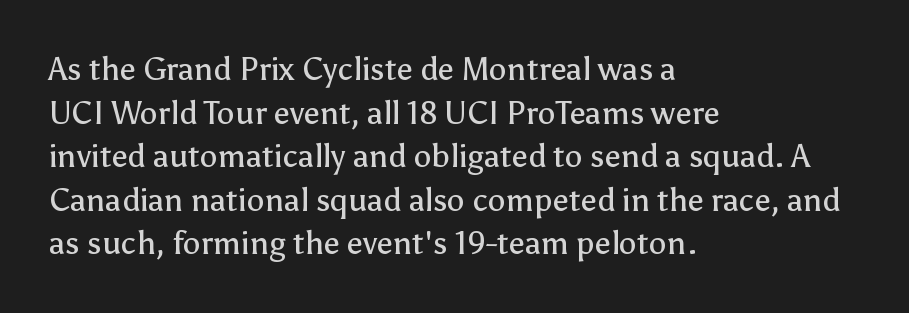
The image shows 32 px regular-weight sans-serif type, upright; set left-aligned, normal line spacing (1.36x), normal letter spacing, not underlined; low stroke contrast and a medium x-height.
